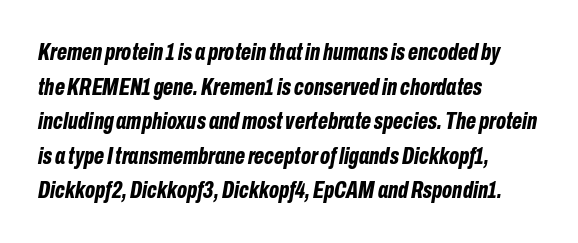
{"italic": "yes", "lean": "right", "slant_degrees": 10, "bold": "yes", "underline": "no", "align": "left", "line_spacing": "normal", "line_spacing_ratio": 1.44, "letter_spacing": "normal", "letter_spacing_em": 0.0, "glyph_px": 24}
